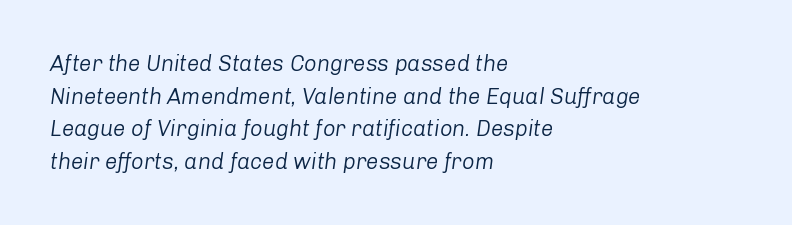
{"italic": "yes", "lean": "right", "slant_degrees": 8, "bold": "no", "underline": "no", "align": "left", "line_spacing": "normal", "line_spacing_ratio": 1.48, "letter_spacing": "normal", "letter_spacing_em": 0.0, "glyph_px": 22}
